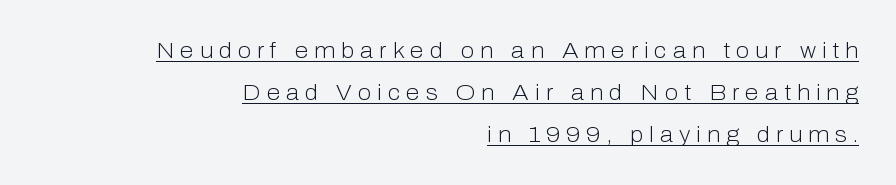
Quick note: underline on. The letterforms stand isolated, each surrounded by extra space. Nope, not italic — everything's standing straight. The typeface has the unassuming heft of standard copy or less. The designer dialed line spacing up above the default.
